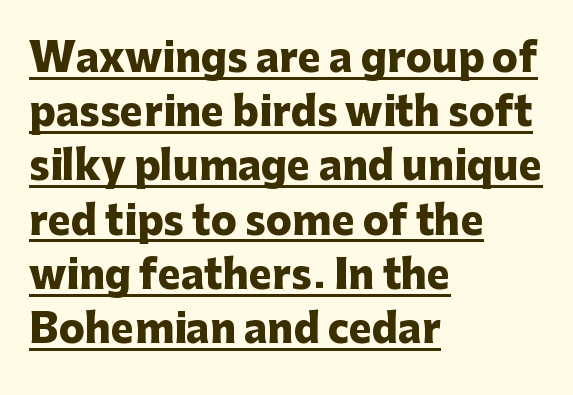
The image shows 39 px heavy sans-serif type, upright; set left-aligned, normal line spacing (1.39x), normal letter spacing, underlined; low stroke contrast and a medium x-height.
